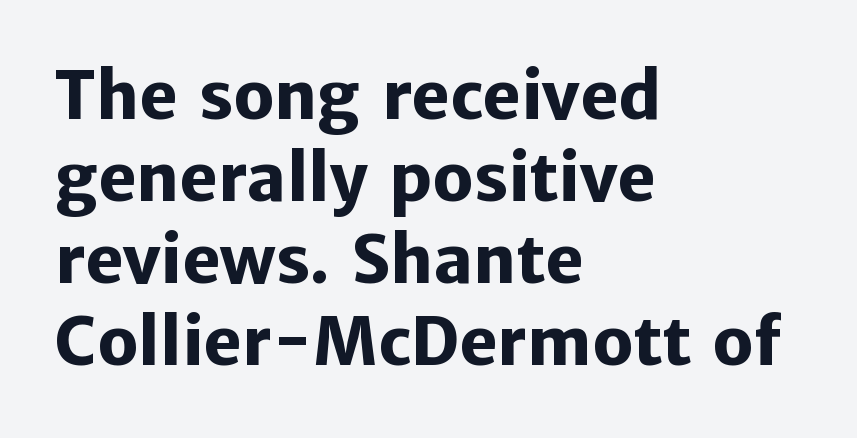
The image shows 65 px heavy sans-serif type, upright; set left-aligned, normal line spacing (1.26x), normal letter spacing, not underlined; low stroke contrast and a medium x-height.
